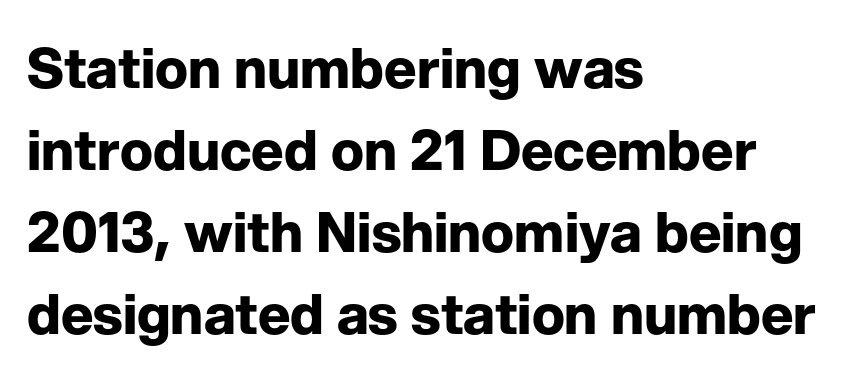
Q: Is the text bold? A: Yes.
Q: Is the text italic (slanted)? A: No, it is upright.
Q: Is the typeface a serif or a sans-serif typeface? A: Sans-serif.
Q: Is the text underlined? A: No.
Q: How is the paragraph aligned? A: Left-aligned.
Q: Is the spacing between letters normal or unusually wide? A: Normal.
Q: Is the spacing between lines tight, normal or loose? A: Normal.
Q: Width (condensed, normal, or wide)? A: Normal.
Q: Stroke contrast? A: Low.
Q: x-height? A: Medium.
Q: Monospaced? A: No.
